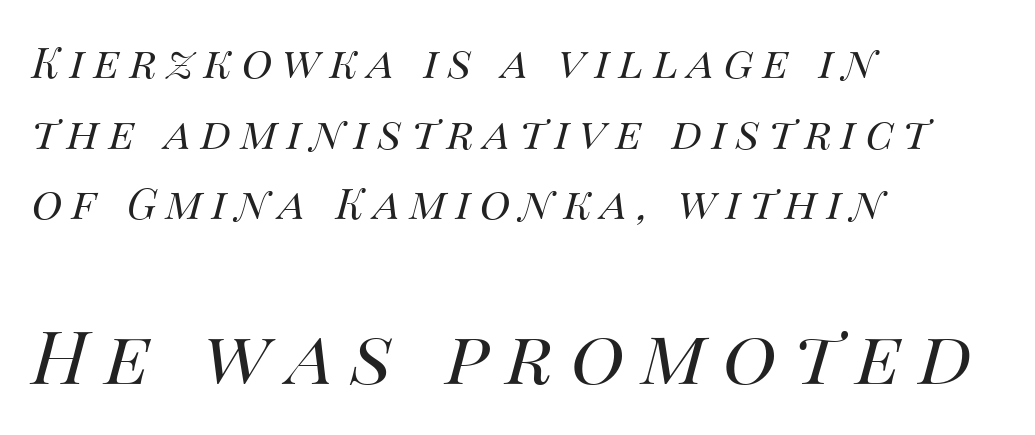
The image shows 74 px regular-weight type, italic (leaning right); set left-aligned, normal line spacing (1.68x), unusually wide letter spacing (+0.23 em), not underlined; the second (bottom) block is 1.76x larger; medium stroke contrast and a large x-height.
